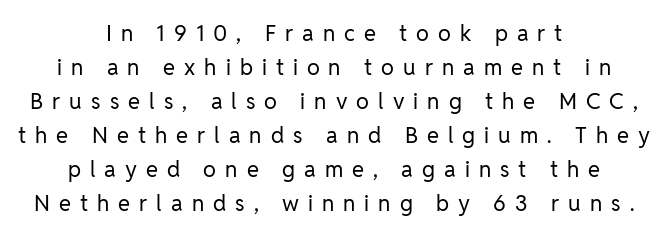
Lines of text with bare space underneath. Compared with a typical body face, this is equally light or lighter still. Is there any slant? The stems are plumb. The designer left line spacing at the default. Someone cranked the tracking dial way up on this one.
